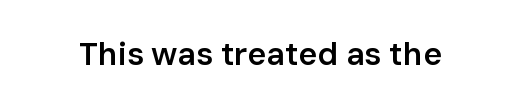
{"serif": "no", "italic": "no", "bold": "semi", "weight": "semibold", "width": "normal", "stroke_contrast": "low", "x_height": "medium", "monospaced": "no", "underline": "no", "letter_spacing": "normal", "letter_spacing_em": 0.0, "glyph_px": 32}
